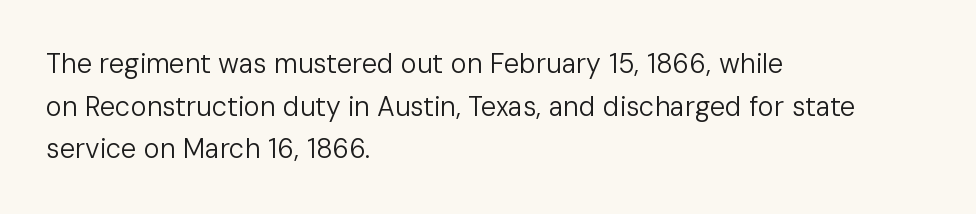
The ragged edge is on the right, which tells us the setting is flush left. Vertical strokes here are truly vertical. Heaviness? Minimal to ordinary, like unemphasized prose. Lines of text with bare space underneath.
